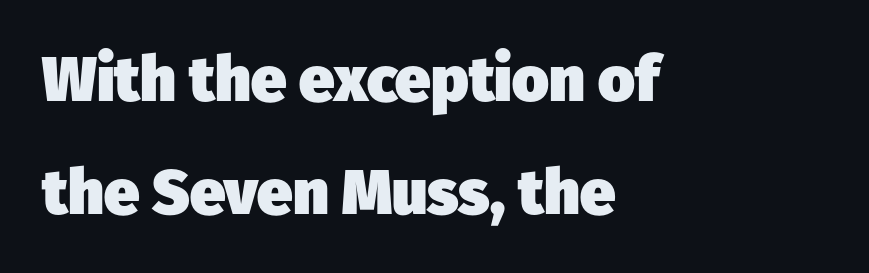
{"serif": "no", "bold": "yes", "weight": "heavy", "width": "normal", "stroke_contrast": "low", "x_height": "medium", "monospaced": "no", "underline": "no", "align": "left", "line_spacing_ratio": 1.79, "letter_spacing": "normal", "letter_spacing_em": 0.0, "glyph_px": 63}
